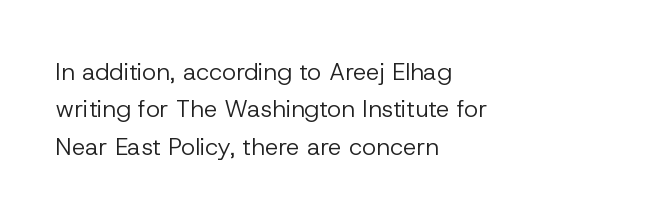
{"italic": "no", "bold": "no", "underline": "no", "align": "left", "line_spacing": "normal", "line_spacing_ratio": 1.56, "letter_spacing": "normal", "letter_spacing_em": 0.0, "glyph_px": 24}
